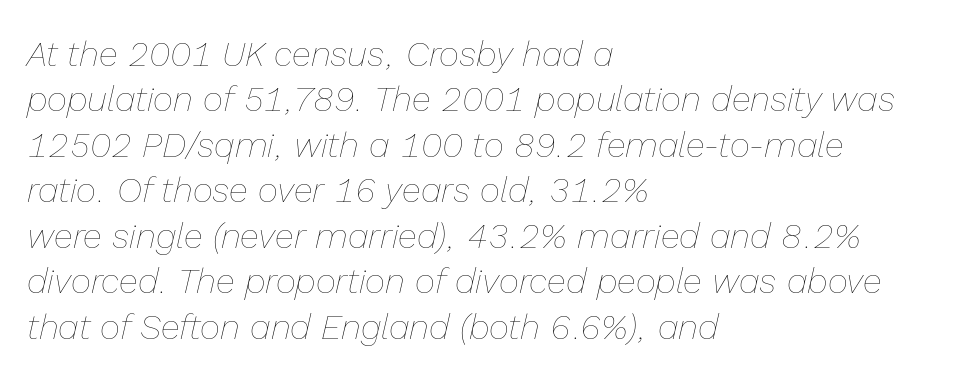
Q: Is the text bold? A: No.
Q: Is the text italic (slanted)? A: Yes, it leans right by about 13 degrees.
Q: Is the text underlined? A: No.
Q: How is the paragraph aligned? A: Left-aligned.
Q: Is the spacing between letters normal or unusually wide? A: Normal.
Q: Is the spacing between lines tight, normal or loose? A: Normal.
Q: Width (condensed, normal, or wide)? A: Normal.
Q: Stroke contrast? A: Low.
Q: x-height? A: Medium.
Q: Monospaced? A: No.
